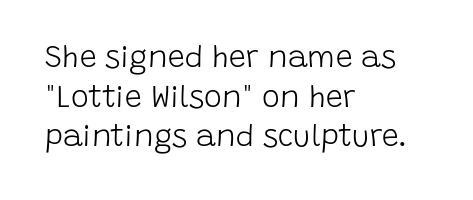
Descenders are the only things crossing below the line. Tracking here is standard; glyphs follow each other at the usual distance. The vertical gap from one line to the next is medium. Style check: upright.
